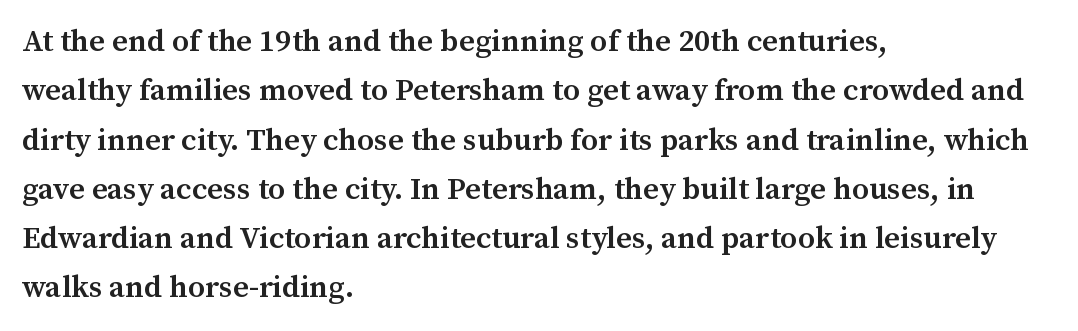
The lines are quadded left. Look at the tracking — it's just the regular setting, nothing added. The passage shown is typed in a proportional face where columns would drift. The axis of the letterforms is exactly vertical.
